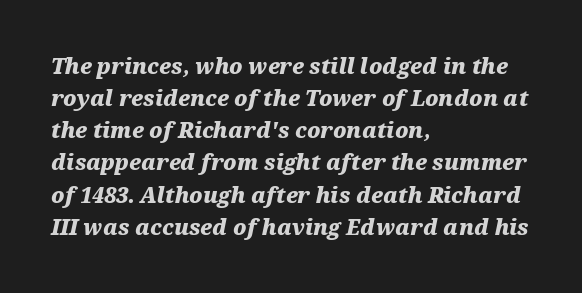
The passage is arranged the way most books set body copy — flush left. Chunky letters — that's bold for sure. Reading down the column, the eye jumps a familiar distance to each next line. Beneath every word, the page is bare.
